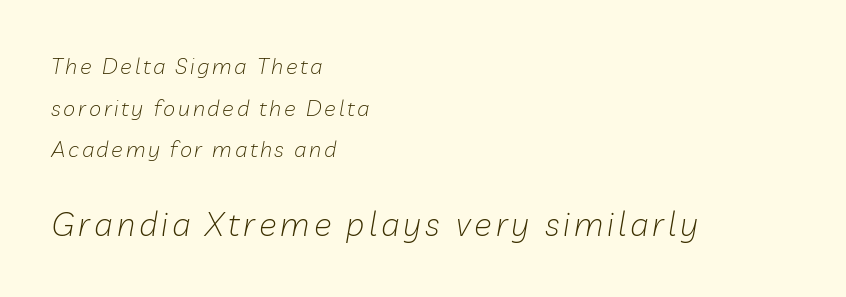
{"italic": "yes", "lean": "right", "slant_degrees": 10, "bold": "no", "weight": "light", "width": "normal", "stroke_contrast": "low", "x_height": "medium", "monospaced": "no", "underline": "no", "align": "left", "line_spacing_ratio": 1.89, "larger_block": "second", "size_ratio": 1.5, "glyph_px": 33}
